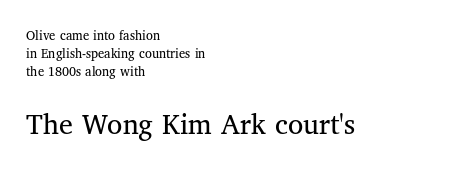
Leading: standard. Two sizes are in play, and the larger belongs to the second block. The text was rendered using a seriffed face with decorative stroke endings. Do the characters align in a grid? No, the font is proportional. Glyph-to-glyph distance matches everyday printed text. The space beneath each line is pristine and unruled.
